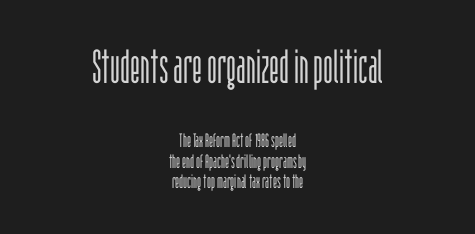
Q: Is the text bold? A: No.
Q: Is the text italic (slanted)? A: No, it is upright.
Q: Is the typeface a serif or a sans-serif typeface? A: Sans-serif.
Q: Is the text underlined? A: No.
Q: How is the paragraph aligned? A: Centered.
Q: Is the spacing between letters normal or unusually wide? A: Normal.
Q: Is the spacing between lines tight, normal or loose? A: Tight.
Q: Which block of text is set in a larger size, the first (top) or the second (bottom)? A: The first (top) one.
Q: Width (condensed, normal, or wide)? A: Condensed.
Q: Stroke contrast? A: Low.
Q: x-height? A: Large.
Q: Monospaced? A: No.
